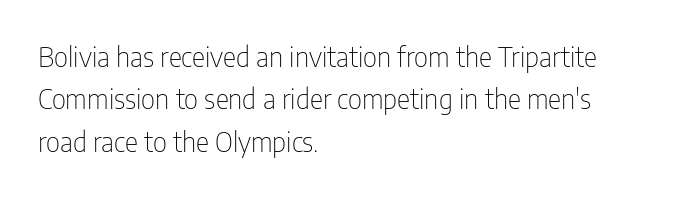
Q: Is the text bold? A: No.
Q: Is the text italic (slanted)? A: No, it is upright.
Q: Is the typeface a serif or a sans-serif typeface? A: Sans-serif.
Q: Is the text underlined? A: No.
Q: How is the paragraph aligned? A: Left-aligned.
Q: Is the spacing between letters normal or unusually wide? A: Normal.
Q: Is the spacing between lines tight, normal or loose? A: Normal.
Q: Width (condensed, normal, or wide)? A: Condensed.
Q: Stroke contrast? A: Low.
Q: x-height? A: Medium.
Q: Monospaced? A: No.
